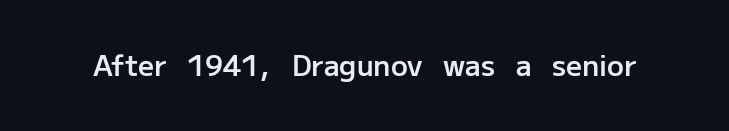
A bit beefed up — I'd call it semibold rather than bold. Look at the tracking — it's just the regular setting, nothing added. The space beneath each line is pristine and unruled. Varying glyph widths throughout — classic text-font behaviour. Typographically, this falls in the sans-serif category.
